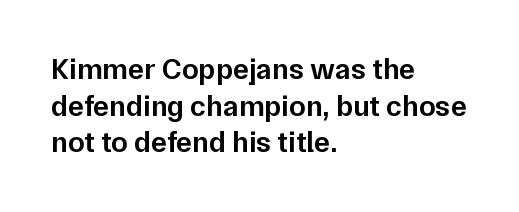
{"serif": "no", "italic": "no", "bold": "semi", "weight": "semibold", "width": "normal", "stroke_contrast": "low", "x_height": "medium", "monospaced": "no", "underline": "no", "align": "left", "line_spacing_ratio": 1.22, "letter_spacing": "normal", "letter_spacing_em": 0.0, "glyph_px": 30}
